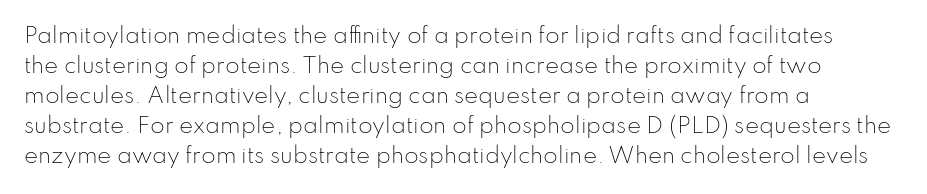
The image shows 21 px text type, upright; set left-aligned, normal line spacing (1.43x), normal letter spacing, not underlined.
